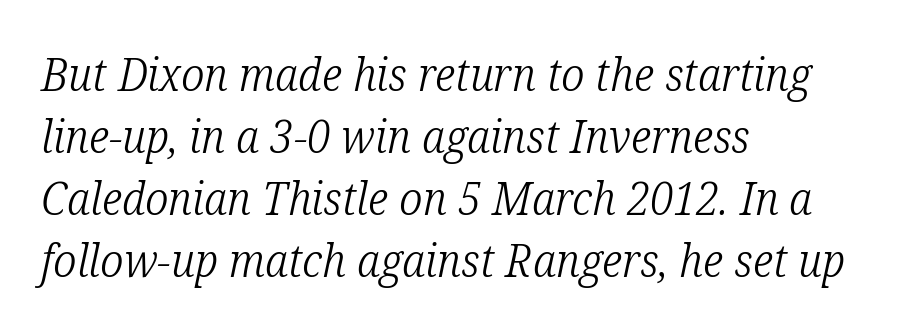
{"serif": "yes", "italic": "yes", "lean": "right", "slant_degrees": 12, "bold": "no", "weight": "light", "width": "condensed", "stroke_contrast": "low", "x_height": "medium", "monospaced": "no", "underline": "no", "align": "left", "line_spacing": "normal", "line_spacing_ratio": 1.35, "letter_spacing": "normal", "letter_spacing_em": 0.0, "glyph_px": 46}
